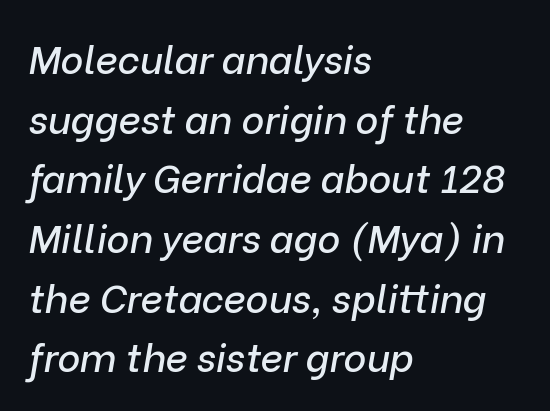
Lines of text with bare space underneath. Teacher's note: observe the even left margin — that is flush-left alignment. Nothing unusual about the tracking: characters are spaced as the font intends. Interline gaps are of average width in this sample.
